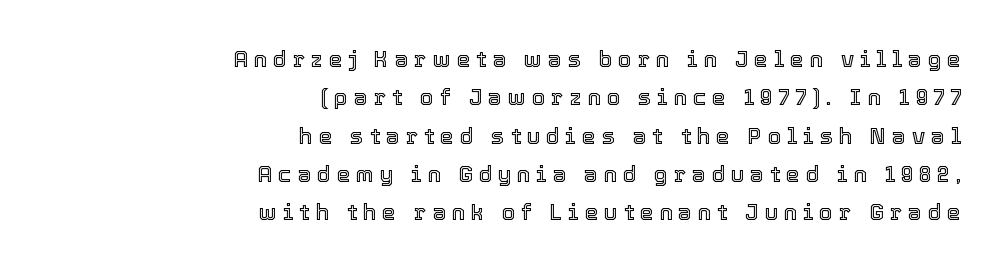
A flush-right, rag-left setting is used for this passage. This is roman type, the default non-slanted kind. The line texture is sparse and dotted thanks to wide tracking. Anything drawn beneath the words? Only blank space.
